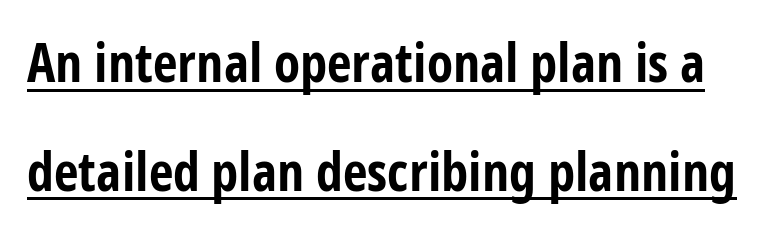
{"serif": "no", "italic": "no", "bold": "yes", "weight": "bold", "width": "condensed", "stroke_contrast": "low", "x_height": "medium", "monospaced": "no", "underline": "yes", "line_spacing": "loose", "line_spacing_ratio": 2.01, "letter_spacing": "normal", "letter_spacing_em": 0.0, "glyph_px": 54}
